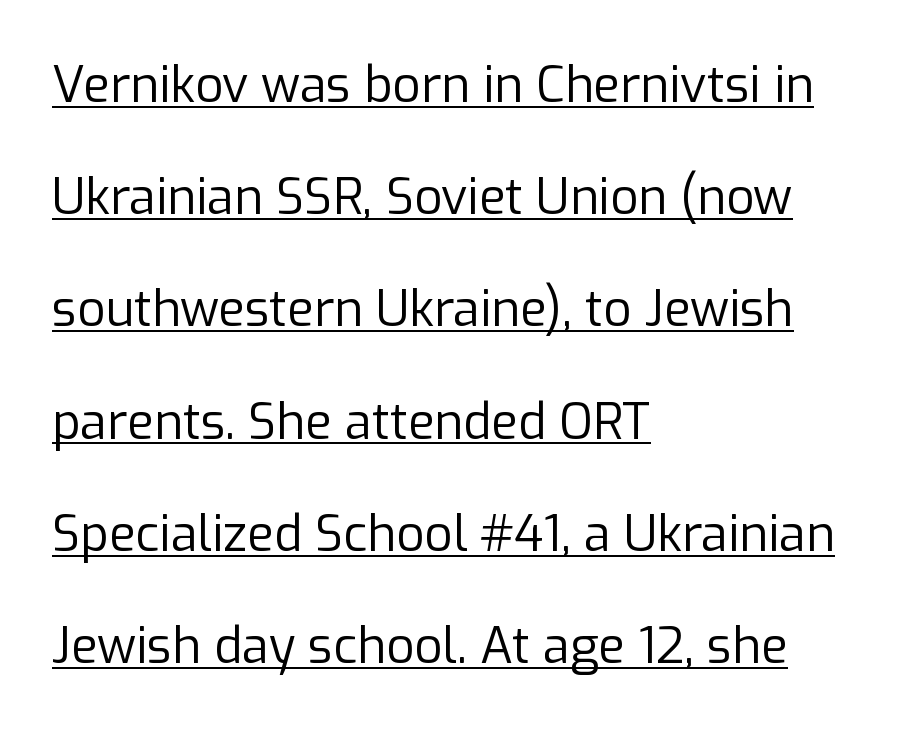
Italic? Not at all — the glyphs are vertical. Does the type have serifs? No, each stem ends abruptly. Heaviness? Minimal to ordinary, like unemphasized prose. Is the letter spacing exaggerated? No — it looks like the ordinary default. A typesetter would call this proportional, since set widths differ per character. One-word summary of the alignment: left.
